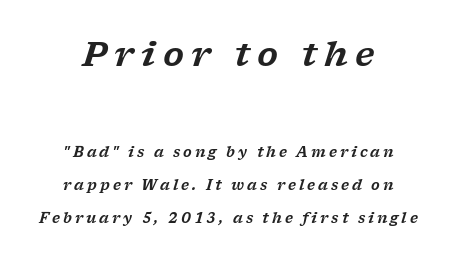
The image shows 34 px wide serif type, italic (leaning right); set centered, loose line spacing (2.35x), unusually wide letter spacing (+0.21 em), not underlined; the first (top) block is 2.43x larger; low stroke contrast and a medium x-height.
